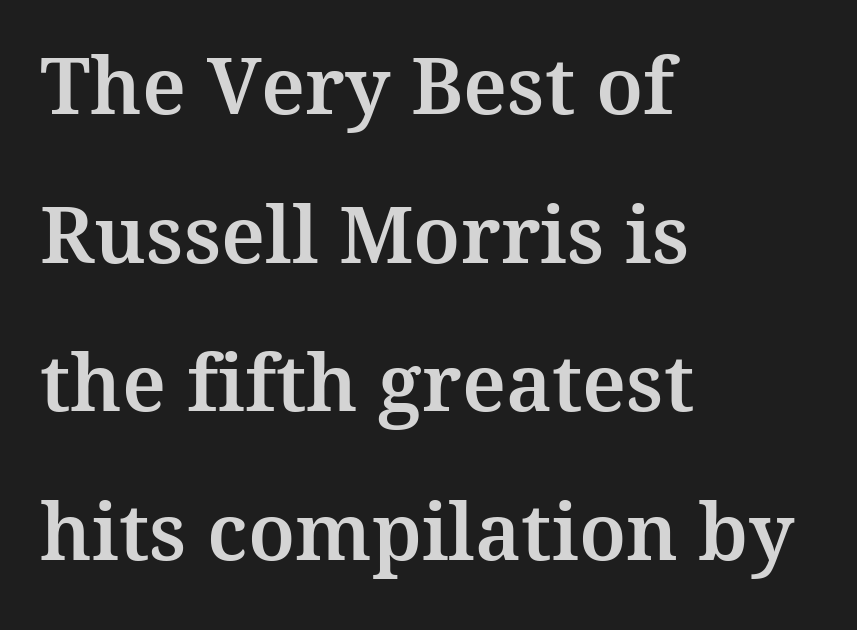
The type family on display is of the serif kind. This sample has the flowing, uneven cadence of proportional lettering. Bare-footed words on every line. Words appear dense and cohesive because spacing is normal. Ordinary non-slanted type is in use. Horizontally, the lines are justified to the leading edge only.
